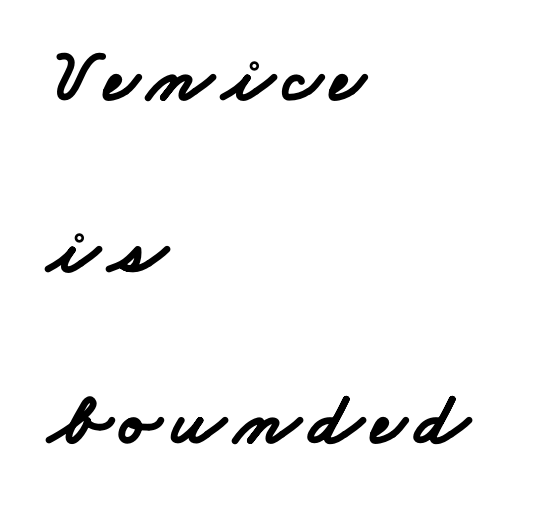
The image shows 75 px bold, wide sans-serif type; set left-aligned, loose line spacing (2.29x), not underlined; low stroke contrast and a small x-height.
